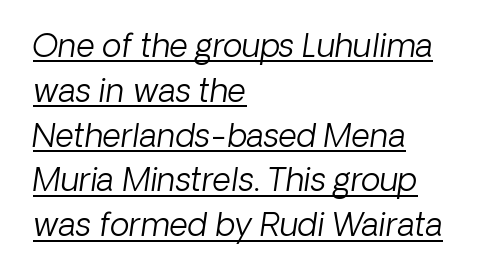
The image shows 32 px light sans-serif type; set left-aligned, normal line spacing (1.4x), normal letter spacing, underlined; low stroke contrast and a medium x-height.
